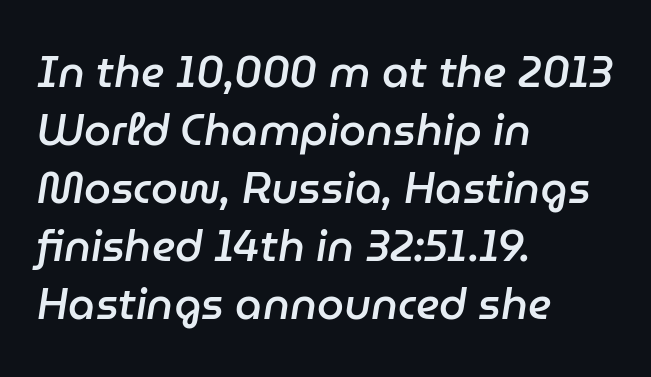
The image shows 43 px semibold type, italic (leaning right); set left-aligned, normal line spacing (1.35x), normal letter spacing, not underlined; low stroke contrast and a medium x-height.
